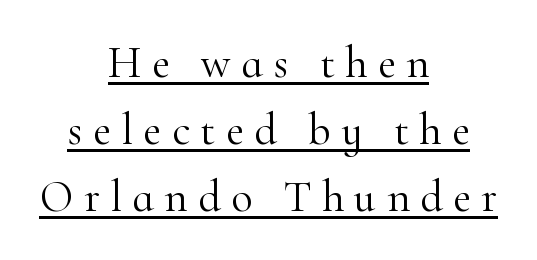
Q: Is the text bold? A: No.
Q: Is the text italic (slanted)? A: No, it is upright.
Q: Is the typeface a serif or a sans-serif typeface? A: Serif.
Q: Is the text underlined? A: Yes.
Q: How is the paragraph aligned? A: Centered.
Q: Is the spacing between letters normal or unusually wide? A: Unusually wide.
Q: Is the spacing between lines tight, normal or loose? A: Normal.
Q: Width (condensed, normal, or wide)? A: Normal.
Q: Stroke contrast? A: High.
Q: x-height? A: Small.
Q: Monospaced? A: No.
